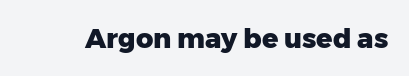
The image shows 27 px bold type, upright; set normal letter spacing, not underlined.
